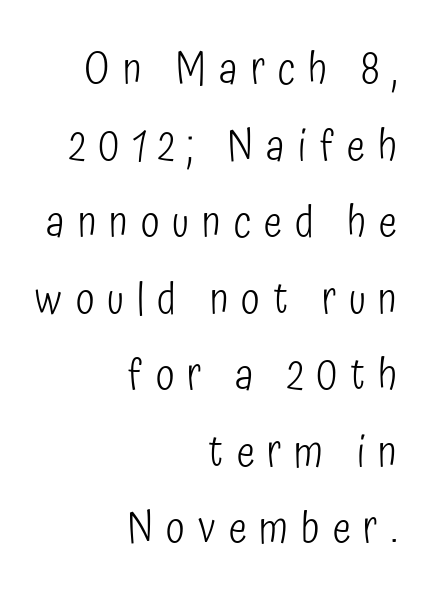
Q: Is the text bold? A: No.
Q: Is the text italic (slanted)? A: No, it is upright.
Q: Is the typeface a serif or a sans-serif typeface? A: Sans-serif.
Q: Is the text underlined? A: No.
Q: How is the paragraph aligned? A: Right-aligned.
Q: Is the spacing between letters normal or unusually wide? A: Unusually wide.
Q: Width (condensed, normal, or wide)? A: Condensed.
Q: Stroke contrast? A: Low.
Q: x-height? A: Medium.
Q: Monospaced? A: No.
